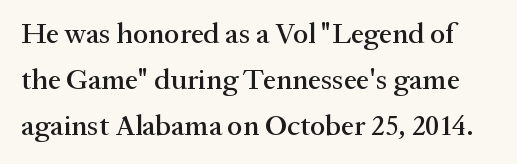
The image shows 29 px serif type, upright; set normal line spacing (1.58x), normal letter spacing, not underlined; medium stroke contrast and a medium x-height.
